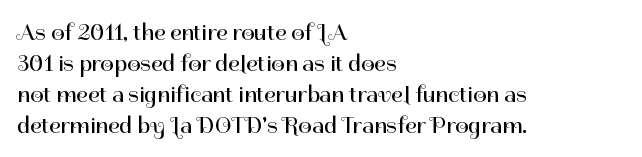
Q: Is the text bold? A: No.
Q: Is the text italic (slanted)? A: No, it is upright.
Q: Is the text underlined? A: No.
Q: How is the paragraph aligned? A: Left-aligned.
Q: Is the spacing between letters normal or unusually wide? A: Normal.
Q: Is the spacing between lines tight, normal or loose? A: Normal.
